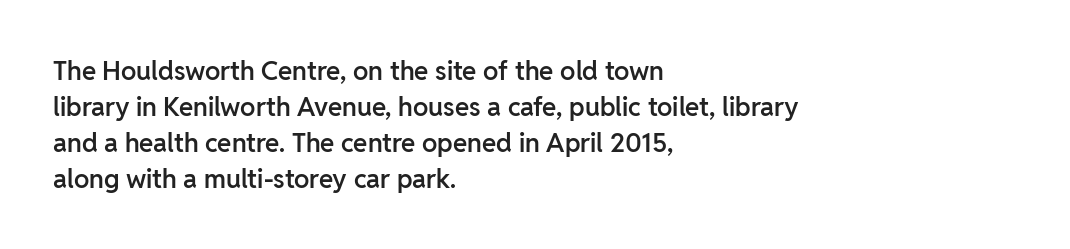
The glyphs have the mass of a demibold cut, below bold. The rendering uses a moderate line-height, typical for paragraphs. Here the glyphs are tracked normally, forming tight word shapes. The rag falls on the right side of this text block.
